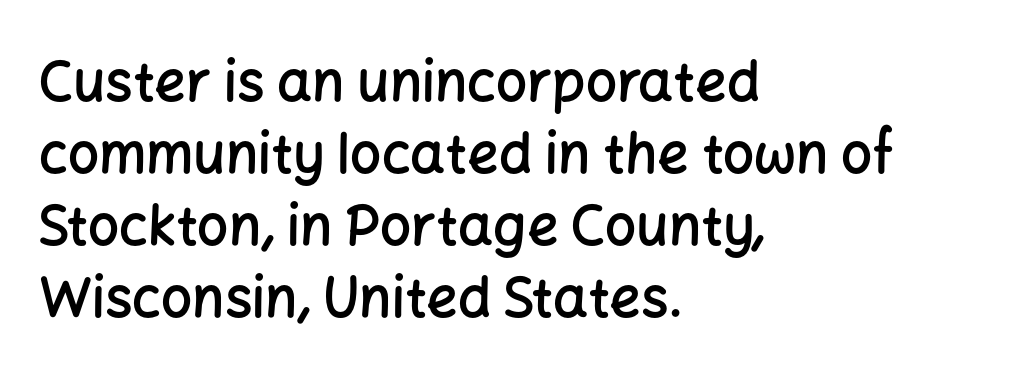
{"serif": "no", "italic": "no", "bold": "semi", "weight": "semibold", "width": "normal", "stroke_contrast": "low", "x_height": "medium", "monospaced": "no", "underline": "no", "align": "left", "line_spacing": "normal", "line_spacing_ratio": 1.31, "letter_spacing": "normal", "letter_spacing_em": 0.0, "glyph_px": 55}
